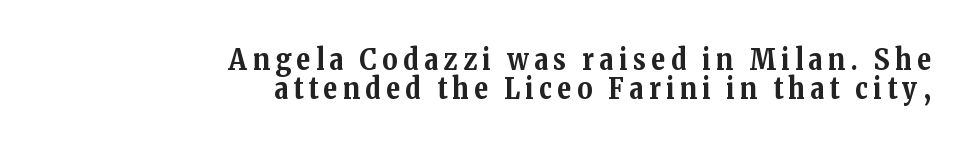
{"serif": "yes", "italic": "no", "bold": "yes", "weight": "bold", "width": "normal", "stroke_contrast": "medium", "x_height": "medium", "monospaced": "no", "underline": "no", "align": "right", "line_spacing": "tight", "line_spacing_ratio": 0.99, "glyph_px": 29}
